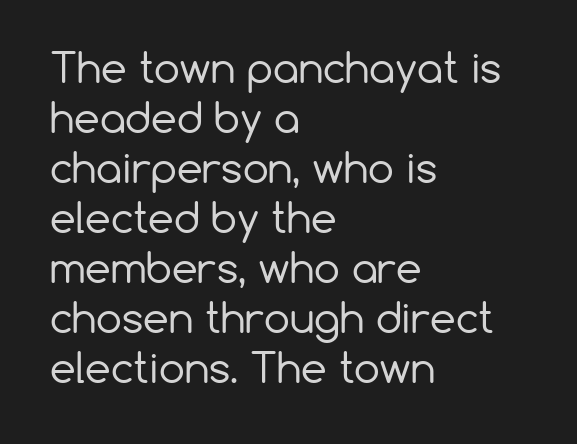
Stroke terminals: plain, sans-serif. Unlike italic type, these characters show no tilt at all. Weight class: somewhere from thin through regular. Character widths vary here, with narrow letters taking less room than wide ones.
